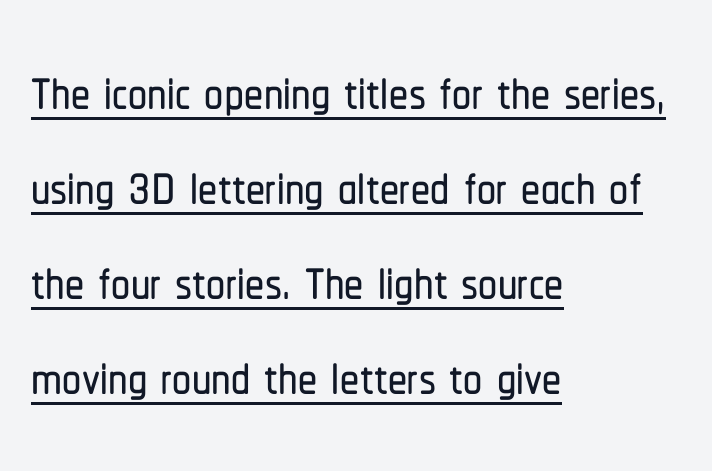
The image shows 76 px condensed sans-serif type, upright; set left-aligned, normal line spacing (1.25x), normal letter spacing, underlined; low stroke contrast and a medium x-height.
